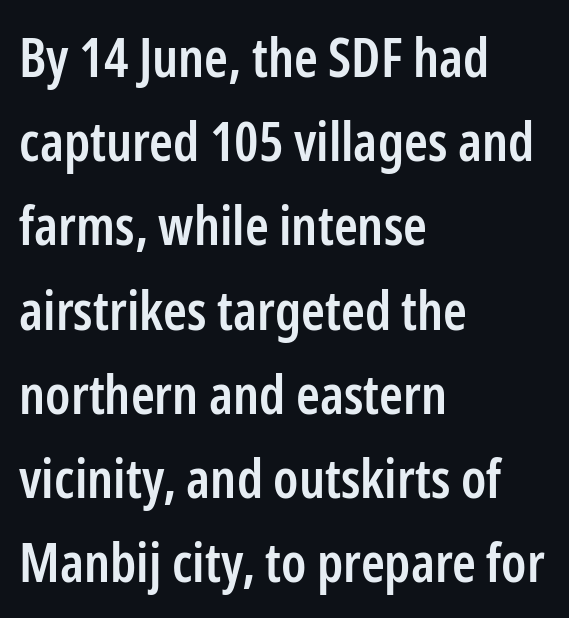
I'd call this a sans setting — the letters go barefoot. The gaps between neighbouring characters are ordinary and unremarkable. Proportional: the letters do not fall into vertical columns. Typographic density is moderately raised because the face is semibold. The string is rendered with underlining switched off.
